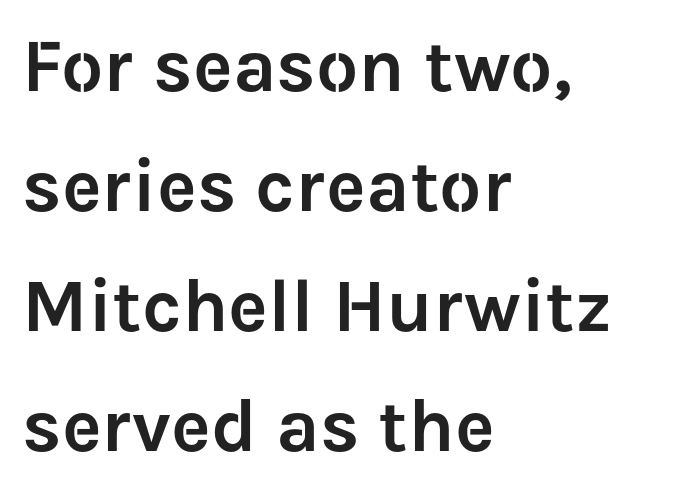
The image shows 75 px sans-serif type, upright; set left-aligned, normal line spacing (1.6x), normal letter spacing, not underlined; low stroke contrast and a medium x-height.
